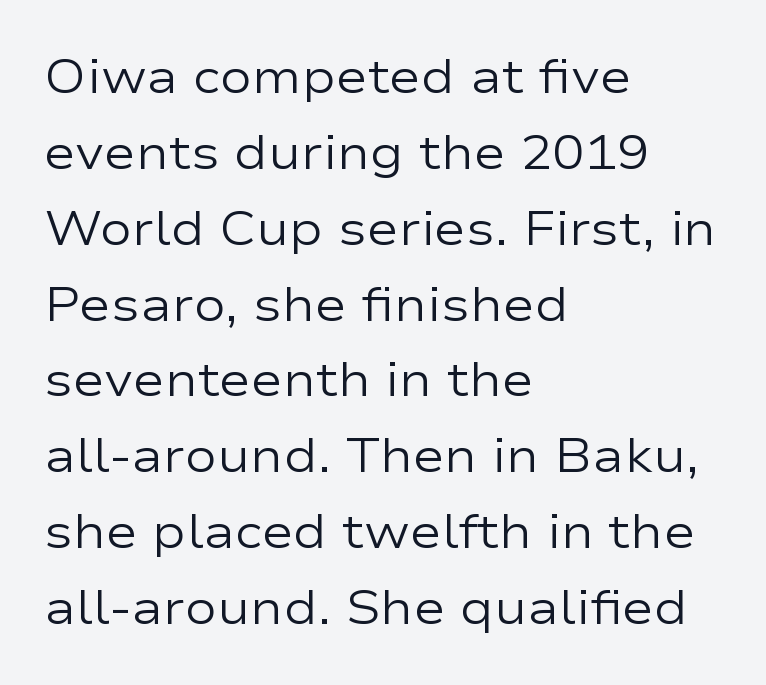
The passage is arranged the way most books set body copy — flush left. A clean baseline with only descenders dipping below it. The letters stand straight up with perfectly vertical stems. The characters are drawn with everyday or finer stroke widths. Compared with typical body copy, the letter spacing here is the same. Line spacing here is normal.
